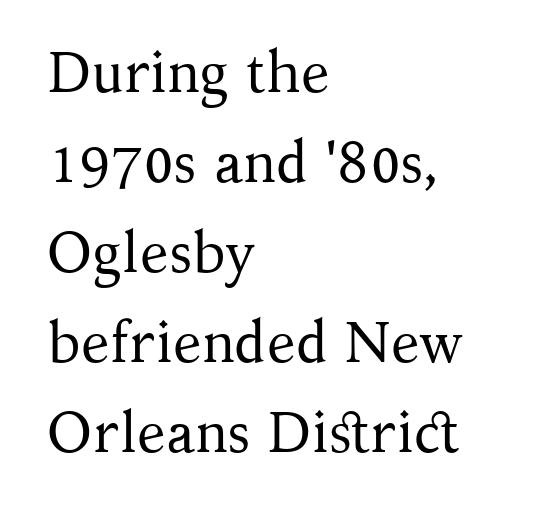
{"serif": "yes", "italic": "no", "bold": "no", "weight": "regular", "width": "normal", "stroke_contrast": "medium", "x_height": "medium", "monospaced": "no", "underline": "no", "align": "left", "line_spacing": "normal", "line_spacing_ratio": 1.55, "letter_spacing": "normal", "letter_spacing_em": 0.0, "glyph_px": 58}
